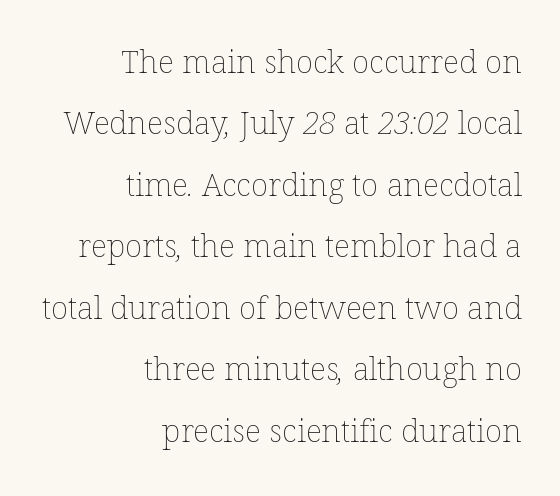
{"bold": "no", "weight": "thin", "width": "normal", "stroke_contrast": "low", "x_height": "medium", "monospaced": "no", "underline": "no", "align": "right", "line_spacing": "loose", "line_spacing_ratio": 1.92, "letter_spacing": "normal", "letter_spacing_em": 0.0, "glyph_px": 32}
